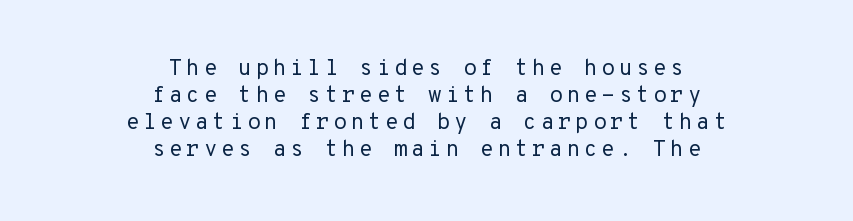
No heavy texture on the line: the type isn't bold. Horizontal alignment here is central, giving a formal, balanced look. No italicization has been applied; the sample stays upright. This rendering features lettering with no underline.
